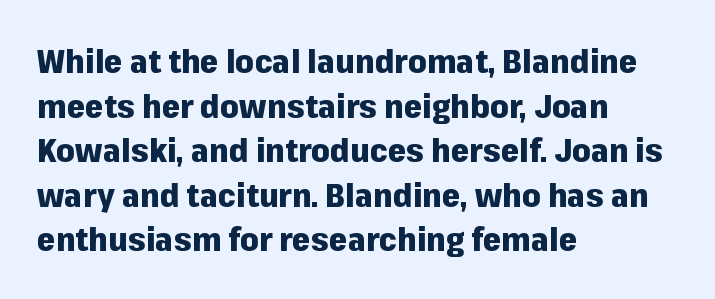
Layout note: lines flush left. Regarding leading, the lines here are spaced in the standard way. A typesetter would call this proportional, since set widths differ per character. The font family rendered here belongs to the sans-serif group.
